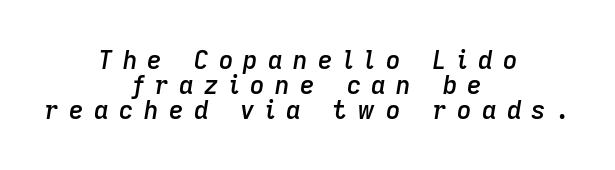
The image shows 25 px text type, italic (leaning right); set centered, tight line spacing (1.0x), unusually wide letter spacing (+0.42 em), not underlined.
